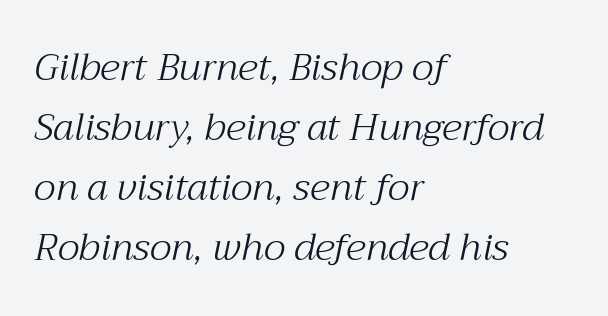
The foot of each line stays bare and open. This sample uses plain, unmodified letter spacing. Is the type slanted? Yes — the strokes lean at a clear angle. Font category for this specimen: serif. The rendering anchors every line to the left-hand side. Interline gaps are of average width in this sample.
